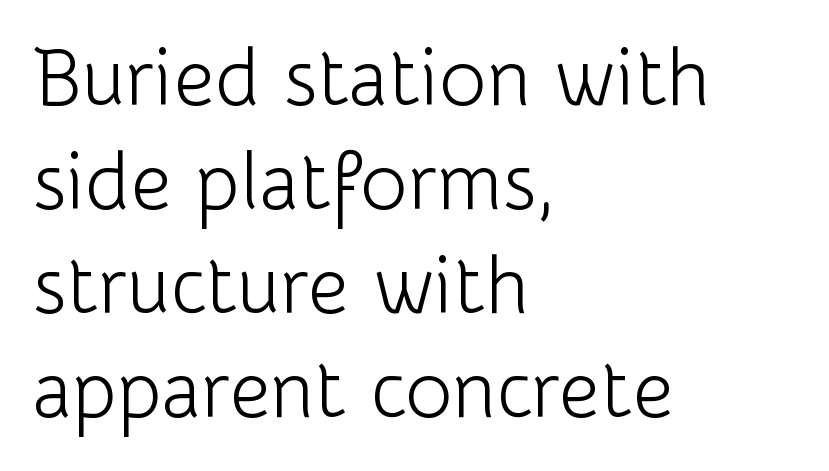
The image shows 80 px light sans-serif type, upright; set left-aligned, normal line spacing (1.3x), normal letter spacing, not underlined; low stroke contrast and a medium x-height.
